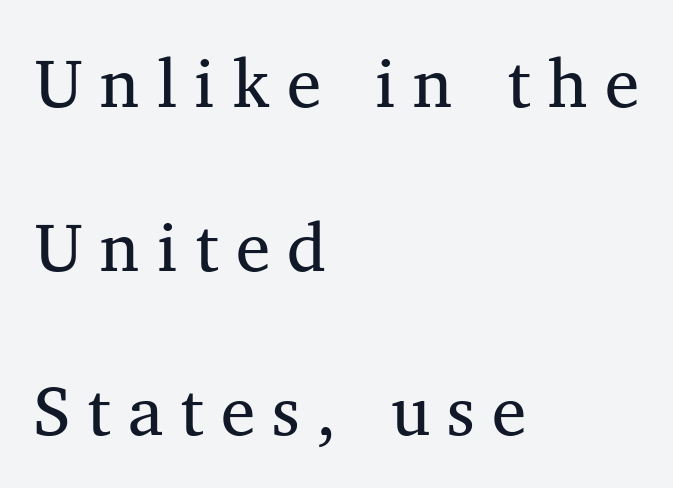
The image shows 69 px regular-weight serif type; set left-aligned, loose line spacing (2.38x), unusually wide letter spacing (+0.25 em), not underlined; medium stroke contrast and a medium x-height.
